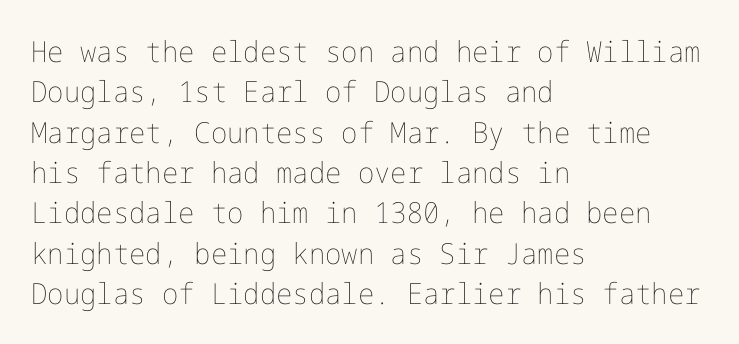
Caption: face not bold, strokes unweighted. No extra tracking has been applied to these lines. Each line starts at the same left margin while the right side varies. A roman cut, with each character standing at attention. The glyphs are unaccompanied by any horizontal stroke below them.
